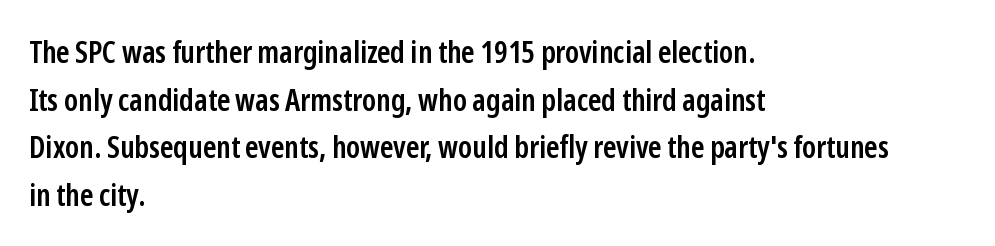
{"serif": "no", "italic": "no", "bold": "semi", "weight": "semibold", "width": "condensed", "stroke_contrast": "low", "x_height": "medium", "monospaced": "no", "underline": "no", "align": "left", "line_spacing": "normal", "line_spacing_ratio": 1.54, "letter_spacing": "normal", "letter_spacing_em": 0.0, "glyph_px": 31}
